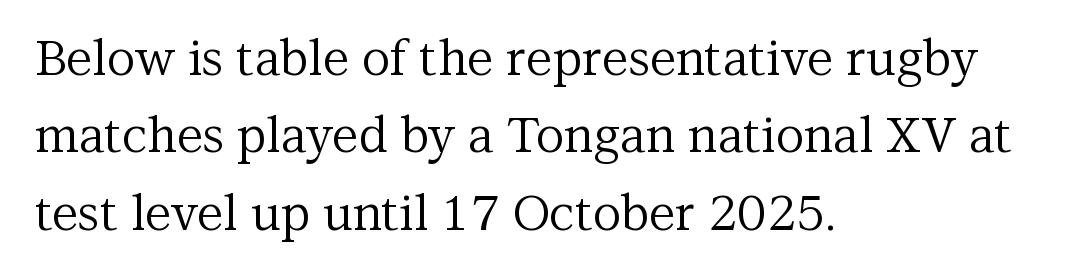
Q: Is the text bold? A: No.
Q: Is the text italic (slanted)? A: No, it is upright.
Q: Is the typeface a serif or a sans-serif typeface? A: Serif.
Q: Is the text underlined? A: No.
Q: How is the paragraph aligned? A: Left-aligned.
Q: Is the spacing between letters normal or unusually wide? A: Normal.
Q: Is the spacing between lines tight, normal or loose? A: Normal.
Q: Width (condensed, normal, or wide)? A: Normal.
Q: Stroke contrast? A: Medium.
Q: x-height? A: Medium.
Q: Monospaced? A: No.
